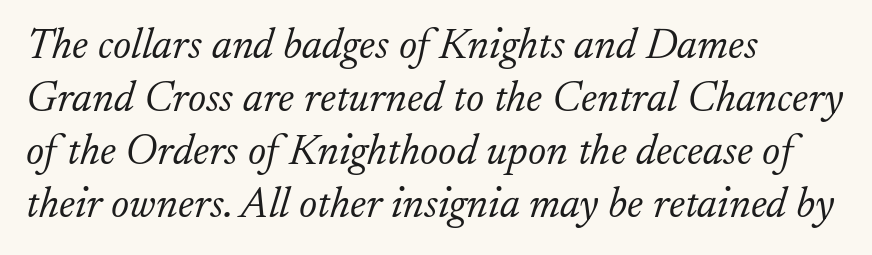
Q: Is the text bold? A: No.
Q: Is the text italic (slanted)? A: Yes, it leans right by about 17 degrees.
Q: Is the typeface a serif or a sans-serif typeface? A: Serif.
Q: Is the text underlined? A: No.
Q: How is the paragraph aligned? A: Left-aligned.
Q: Is the spacing between letters normal or unusually wide? A: Normal.
Q: Width (condensed, normal, or wide)? A: Normal.
Q: Stroke contrast? A: Low.
Q: x-height? A: Small.
Q: Monospaced? A: No.
